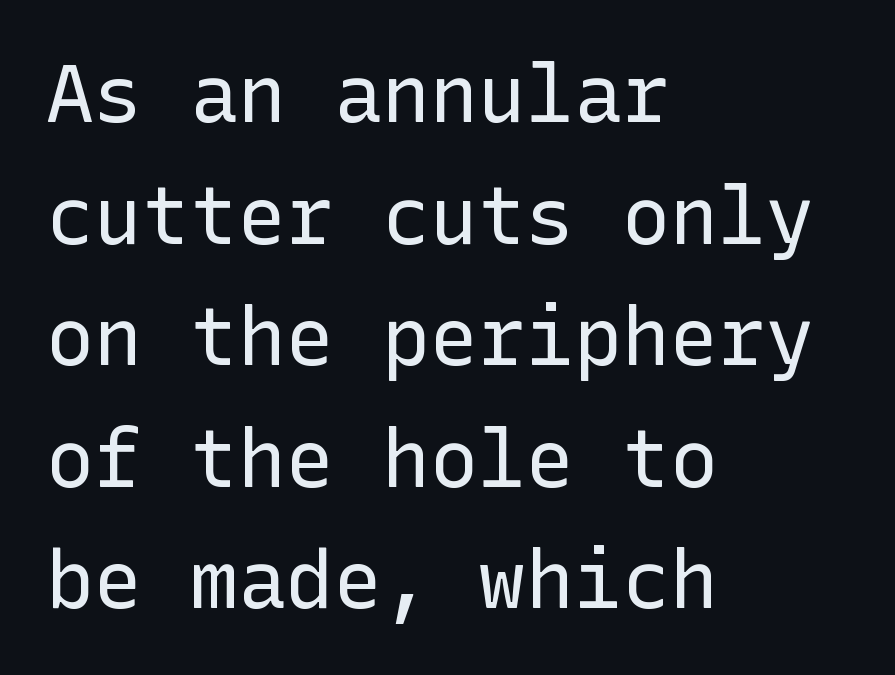
Ascenders rise straight up at ninety degrees. A typesetter would call this zero additional tracking. Vertical stems look standard width or narrower in stroke. Check where the strokes stop: nothing finishes them off — pure sans. Anything drawn beneath the words? Only blank space. Leading: standard.
